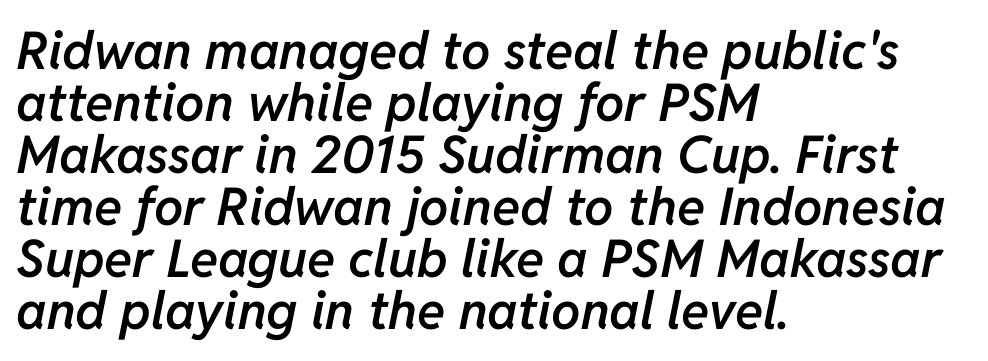
{"italic": "yes", "lean": "right", "slant_degrees": 11, "bold": "semi", "weight": "semibold", "width": "normal", "stroke_contrast": "low", "x_height": "medium", "monospaced": "no", "underline": "no", "align": "left", "line_spacing": "tight", "line_spacing_ratio": 1.0, "letter_spacing": "normal", "letter_spacing_em": 0.0, "glyph_px": 52}
